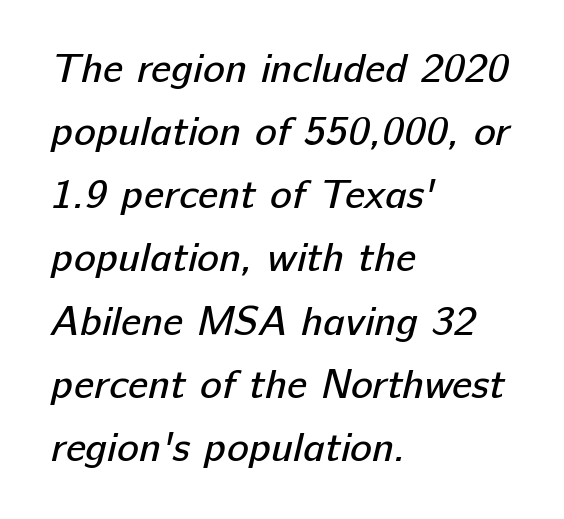
The image shows 41 px regular-weight sans-serif type; set left-aligned, normal line spacing (1.54x), normal letter spacing, not underlined; low stroke contrast and a medium x-height.
